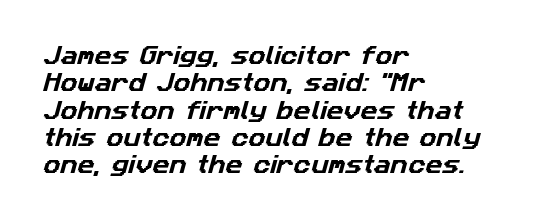
Any mark beneath the type? The region is blank. The vertical gap from one line to the next is medium. Compared with typical body copy, the letter spacing here is the same. The compositor pushed each line to the left boundary.
